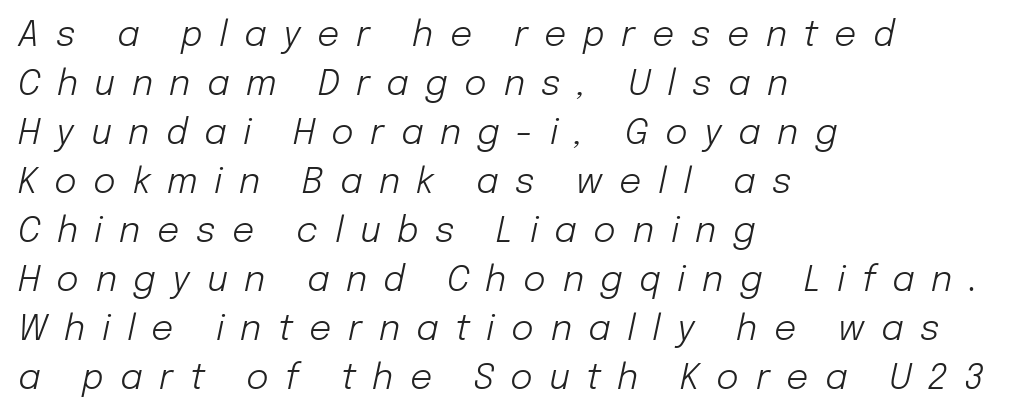
{"italic": "yes", "lean": "right", "slant_degrees": 12, "bold": "no", "weight": "light", "width": "normal", "stroke_contrast": "low", "x_height": "medium", "monospaced": "no", "underline": "no", "align": "left", "line_spacing": "normal", "line_spacing_ratio": 1.4, "letter_spacing": "wide", "letter_spacing_em": 0.47, "glyph_px": 35}
